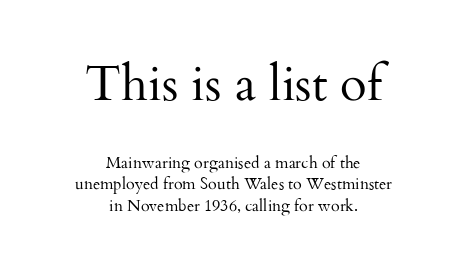
The image shows 49 px regular-weight serif type, upright; set centered, normal line spacing (1.34x), normal letter spacing, not underlined; the first (top) block is 3.06x larger; medium stroke contrast and a small x-height.
